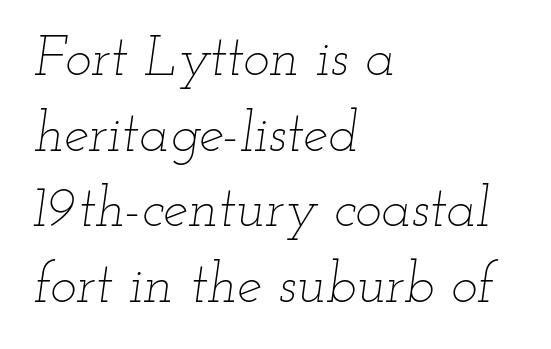
The letterforms sit at book weight or below. The baseline area is clear. The rendering applies a slant to the glyphs. The space between consecutive lines is moderate. The passage shown has conventional tracking throughout. The face used here is proportionally spaced, like ordinary book or web type.
